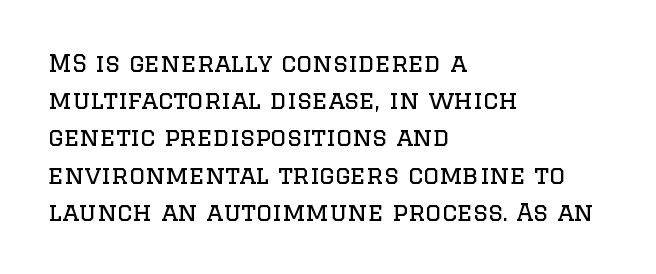
The image shows 25 px text type, upright; set left-aligned, normal line spacing (1.49x), normal letter spacing, not underlined.
